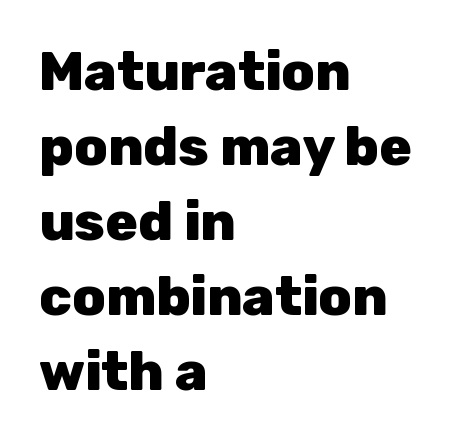
The image shows 54 px heavy sans-serif type, upright; set left-aligned, normal line spacing (1.39x), normal letter spacing, not underlined; low stroke contrast and a medium x-height.
